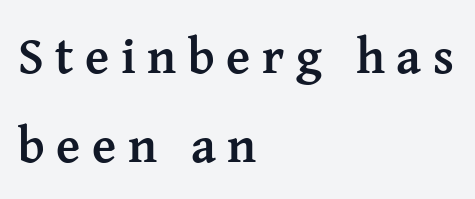
{"serif": "yes", "italic": "no", "bold": "yes", "weight": "semibold", "width": "normal", "stroke_contrast": "medium", "x_height": "medium", "monospaced": "no", "underline": "no", "align": "left", "line_spacing_ratio": 1.78, "letter_spacing": "wide", "letter_spacing_em": 0.23, "glyph_px": 50}
